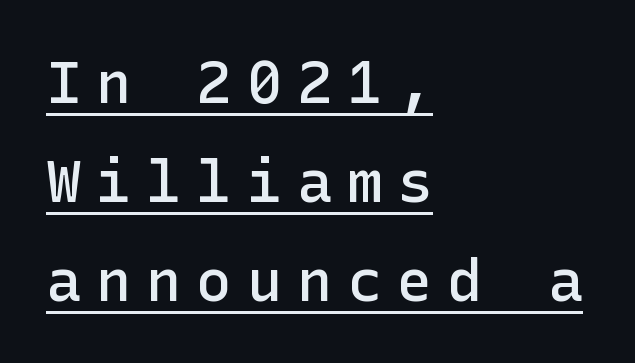
The image shows 59 px semibold sans-serif type, upright; set left-aligned, normal line spacing (1.68x), unusually wide letter spacing (+0.25 em), underlined; low stroke contrast and a medium x-height.
